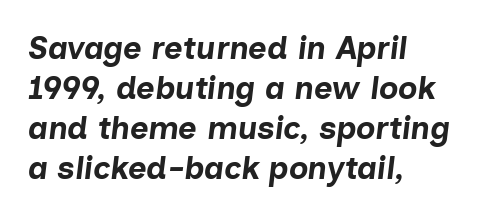
Rule under the text: the space is simply empty. Proportional: the letters do not fall into vertical columns. Vertical spacing — default. Does the lettering tilt? It does — this is italic.
